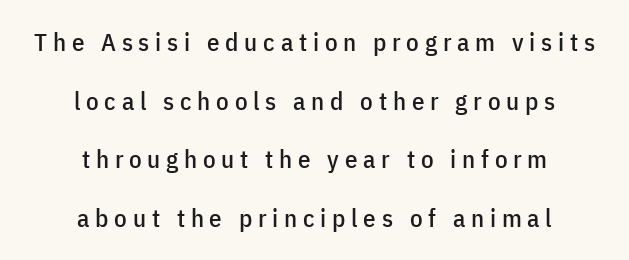
The image shows 25 px text type, upright; set centered, loose line spacing (2.35x), unusually wide letter spacing (+0.23 em), not underlined.
